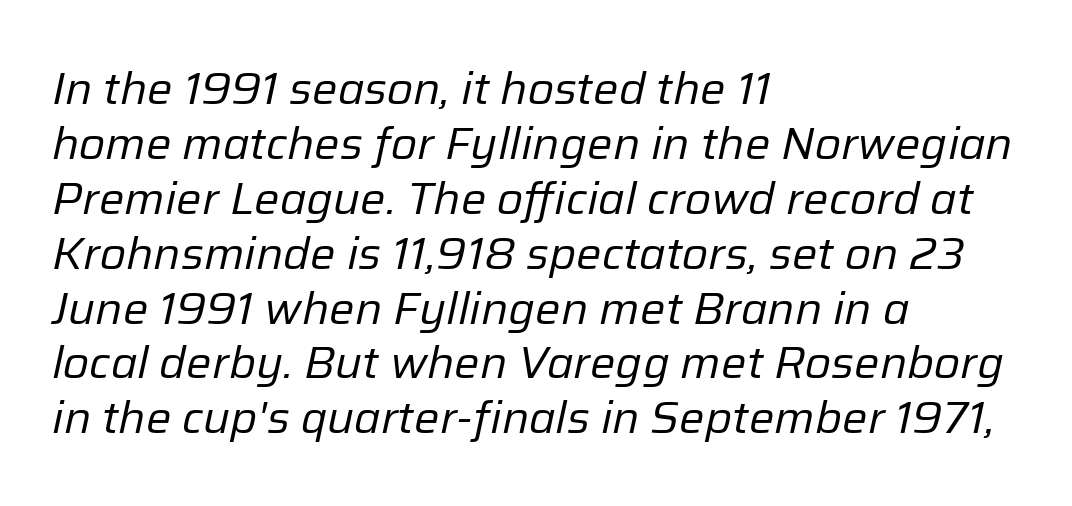
Q: Is the text bold? A: No.
Q: Is the text italic (slanted)? A: Yes, it leans right by about 12 degrees.
Q: Is the text underlined? A: No.
Q: How is the paragraph aligned? A: Left-aligned.
Q: Is the spacing between letters normal or unusually wide? A: Normal.
Q: Width (condensed, normal, or wide)? A: Normal.
Q: Stroke contrast? A: Low.
Q: x-height? A: Medium.
Q: Monospaced? A: No.
